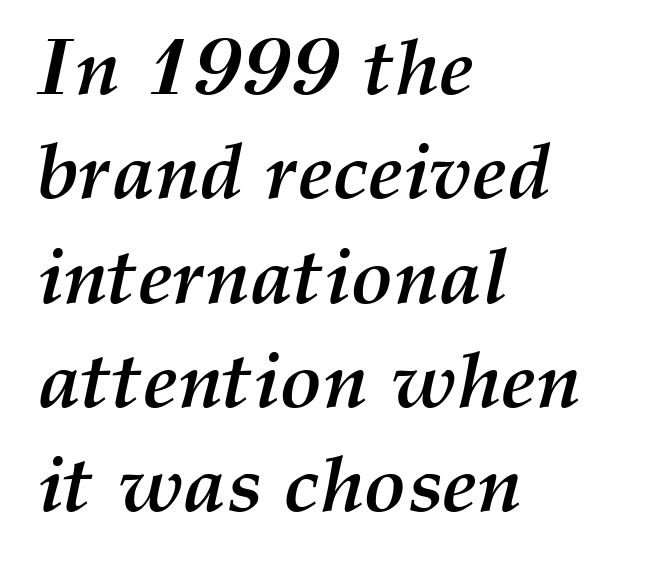
The space beneath each line is pristine and unruled. Italic: yes, the glyphs are oblique. The type is set solid horizontally, with unmodified tracking. Typeset ragged right — the left edge is the straight one.
